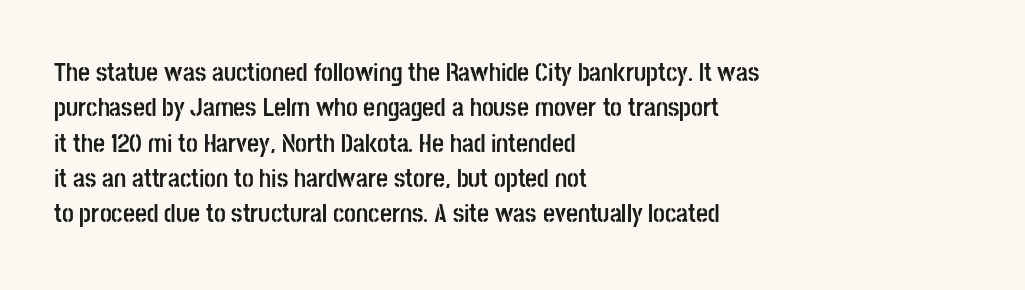
Q: Is the text bold? A: Yes.
Q: Is the text italic (slanted)? A: No, it is upright.
Q: Is the text underlined? A: No.
Q: How is the paragraph aligned? A: Left-aligned.
Q: Is the spacing between letters normal or unusually wide? A: Normal.
Q: Is the spacing between lines tight, normal or loose? A: Normal.
